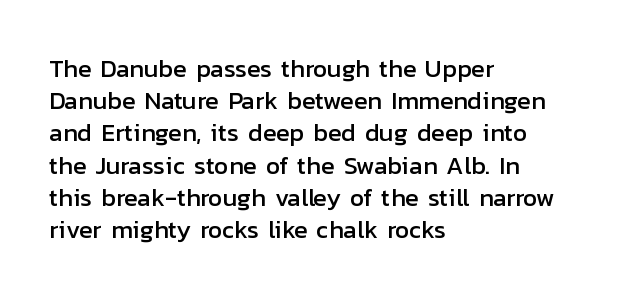
The image shows 25 px text type, upright; set left-aligned, normal line spacing (1.29x), normal letter spacing, not underlined.
